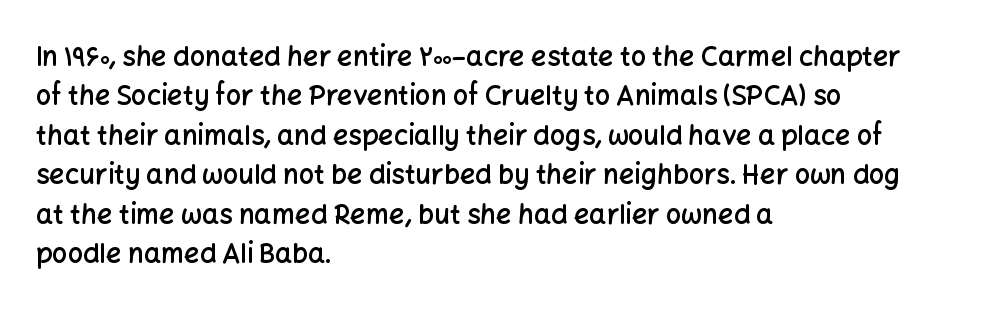
The line texture is even and compact thanks to regular tracking. The vertical gap from one line to the next is medium. It's the straight-up-and-down kind of type. I'd describe the lettering as semibold — firm but not a full bold. Layout note: lines flush left. Words float on clear page, feet unadorned.
